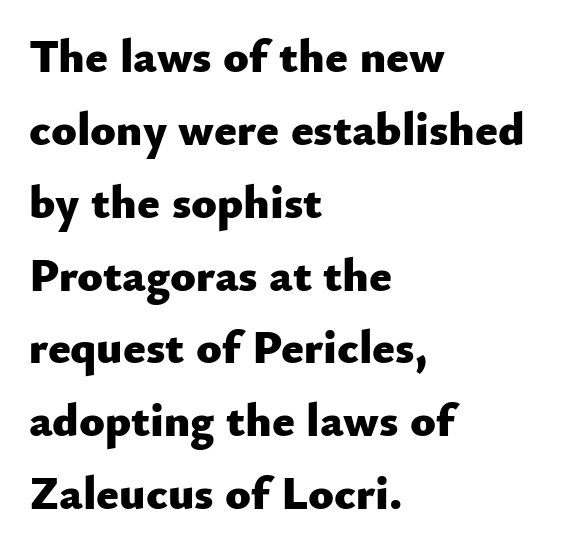
The face used here is a sans, in the tradition of grotesques and geometrics. Line beginnings align vertically; line endings do not. Reading down the column, the eye jumps a familiar distance to each next line. Each word holds together tightly as a unit, with standard inter-letter gaps.
